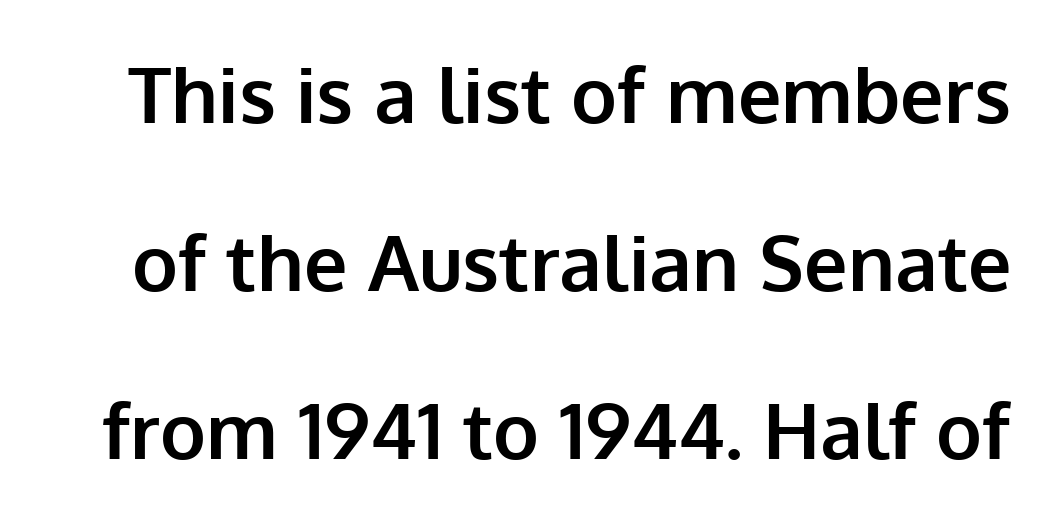
Varying glyph widths throughout — classic text-font behaviour. A full-strength bold gives these letters their thick strokes. Tracking here is standard; glyphs follow each other at the usual distance. No word sits above an underline. What's the leading like? Stretched, with rows far apart. What kind of face is this? One without serifs — a sans.
